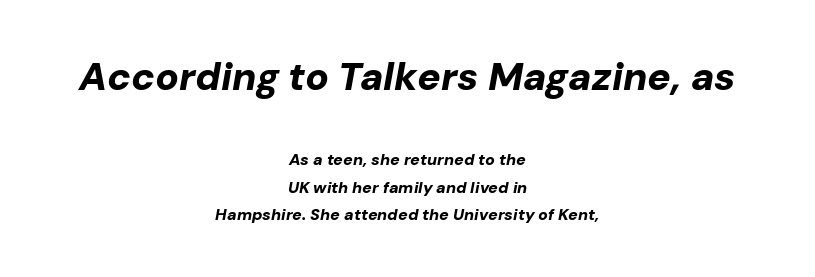
Heft: maximum for text — a bold. Between one letter and the next there's only the usual sliver of space. If you folded the block vertically in half, each line would mirror itself in length. Does the lettering tilt? It does — this is italic. Which chunk is bigger? The first one — the top block dwarfs the bottom. Descenders hang freely into open space.
